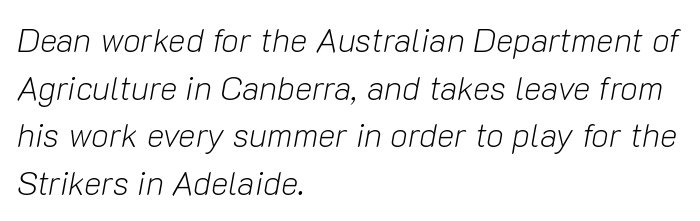
{"italic": "yes", "lean": "right", "slant_degrees": 10, "bold": "no", "weight": "light", "width": "normal", "stroke_contrast": "low", "x_height": "medium", "monospaced": "no", "underline": "no", "align": "left", "line_spacing": "normal", "line_spacing_ratio": 1.44, "letter_spacing": "normal", "letter_spacing_em": 0.0, "glyph_px": 33}
